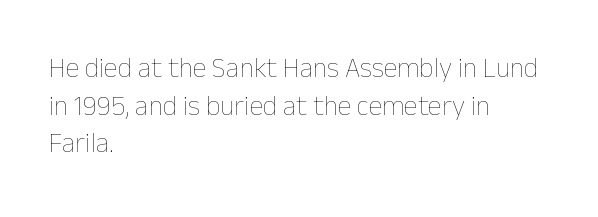
The image shows 28 px thin type, upright; set left-aligned, normal line spacing (1.34x), normal letter spacing, not underlined; low stroke contrast and a medium x-height.
